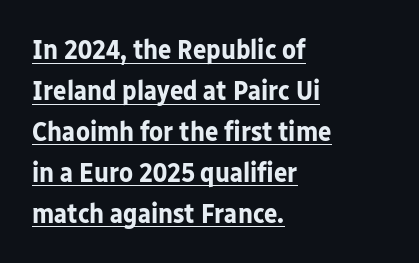
If you measured baseline to baseline, you'd find a middling distance. These lines are set flush left with a ragged right edge. A sans-serif font was chosen for this passage. The face used here has the dense, thick strokes of a bold. Do the characters align in a grid? No, the font is proportional.
